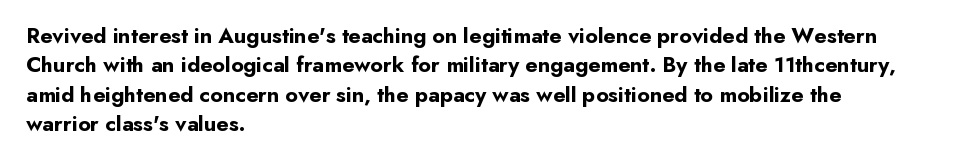
Q: Is the text bold? A: Yes.
Q: Is the text italic (slanted)? A: No, it is upright.
Q: Is the text underlined? A: No.
Q: How is the paragraph aligned? A: Left-aligned.
Q: Is the spacing between letters normal or unusually wide? A: Normal.
Q: Is the spacing between lines tight, normal or loose? A: Normal.
